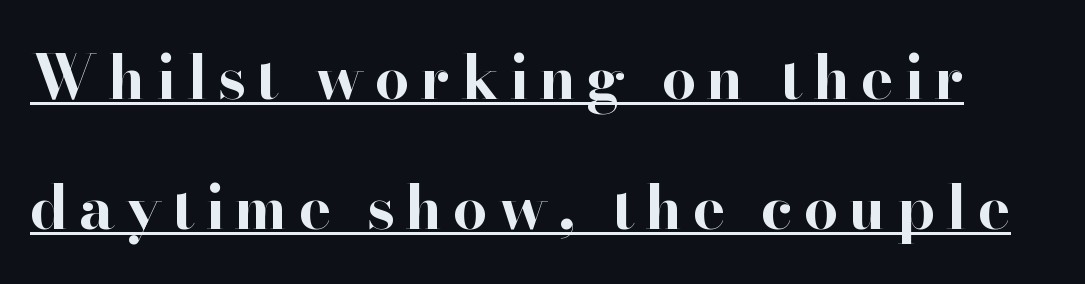
The image shows 61 px bold serif type, upright; set loose line spacing (2.13x), underlined; high stroke contrast and a small x-height.
